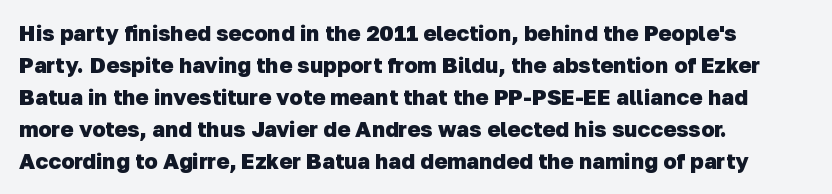
Q: Is the text bold? A: Yes.
Q: Is the text underlined? A: No.
Q: How is the paragraph aligned? A: Left-aligned.
Q: Is the spacing between letters normal or unusually wide? A: Normal.
Q: Is the spacing between lines tight, normal or loose? A: Normal.
